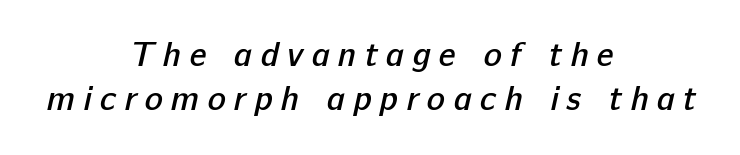
The image shows 34 px semibold sans-serif type; set centered, normal line spacing (1.29x), unusually wide letter spacing (+0.24 em), not underlined; low stroke contrast and a medium x-height.
